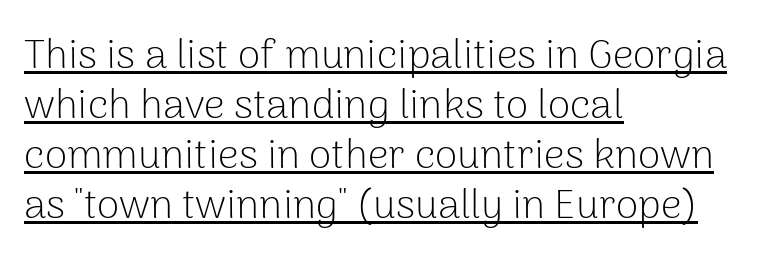
The image shows 41 px light sans-serif type, upright; set left-aligned, line spacing 1.22x, normal letter spacing, underlined; low stroke contrast and a medium x-height.
